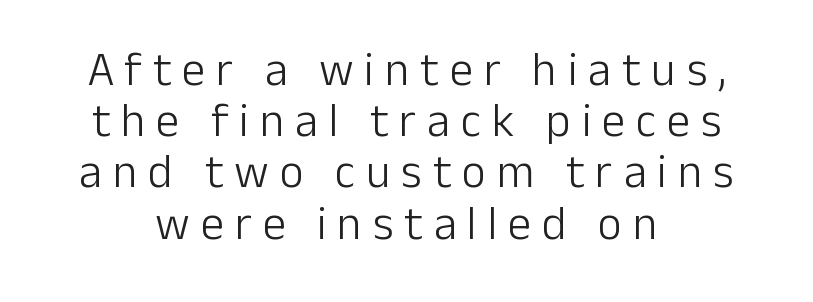
Q: Is the text bold? A: No.
Q: Is the text italic (slanted)? A: No, it is upright.
Q: Is the typeface a serif or a sans-serif typeface? A: Sans-serif.
Q: Is the text underlined? A: No.
Q: How is the paragraph aligned? A: Centered.
Q: Is the spacing between letters normal or unusually wide? A: Unusually wide.
Q: Is the spacing between lines tight, normal or loose? A: Tight.
Q: Width (condensed, normal, or wide)? A: Normal.
Q: Stroke contrast? A: Low.
Q: x-height? A: Medium.
Q: Monospaced? A: No.
